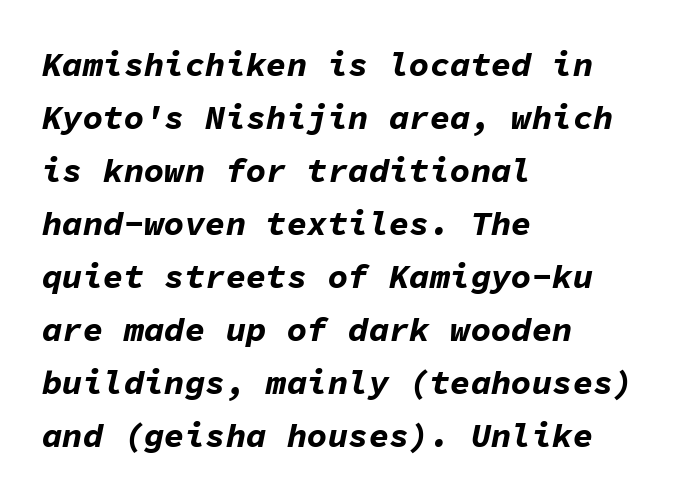
The image shows 34 px bold type, italic (leaning right), monospaced; set left-aligned, normal line spacing (1.56x), normal letter spacing, not underlined; low stroke contrast and a medium x-height.
